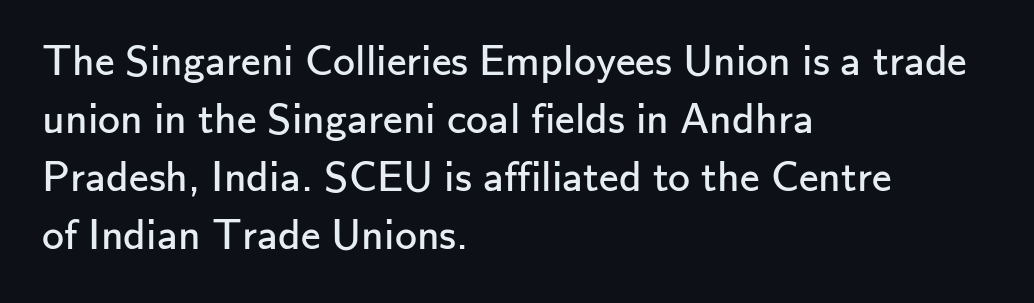
{"serif": "no", "italic": "no", "bold": "no", "weight": "regular", "width": "normal", "stroke_contrast": "low", "x_height": "small", "monospaced": "no", "underline": "no", "align": "left", "line_spacing": "normal", "line_spacing_ratio": 1.32, "letter_spacing": "normal", "letter_spacing_em": 0.0, "glyph_px": 44}
